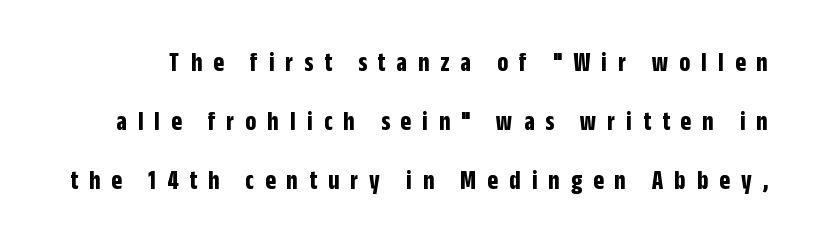
The rendering shows plain stroke endings on the letterforms — a sans-serif design. What's the leading like? Stretched, with rows far apart. Substantial extra tracking has been applied to these lines. Heft: maximum for text — a bold. When letters stand straight like this, we call the style roman or upright.
